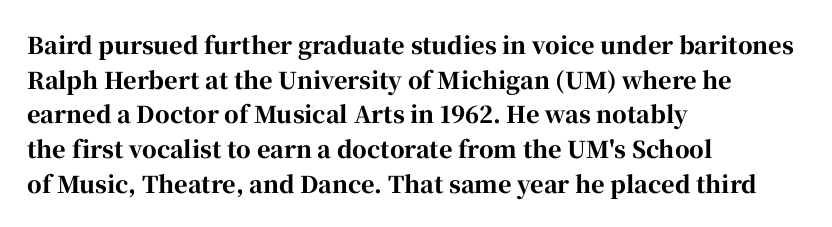
Q: Is the text bold? A: Yes.
Q: Is the text italic (slanted)? A: No, it is upright.
Q: Is the text underlined? A: No.
Q: How is the paragraph aligned? A: Left-aligned.
Q: Is the spacing between letters normal or unusually wide? A: Normal.
Q: Is the spacing between lines tight, normal or loose? A: Normal.
